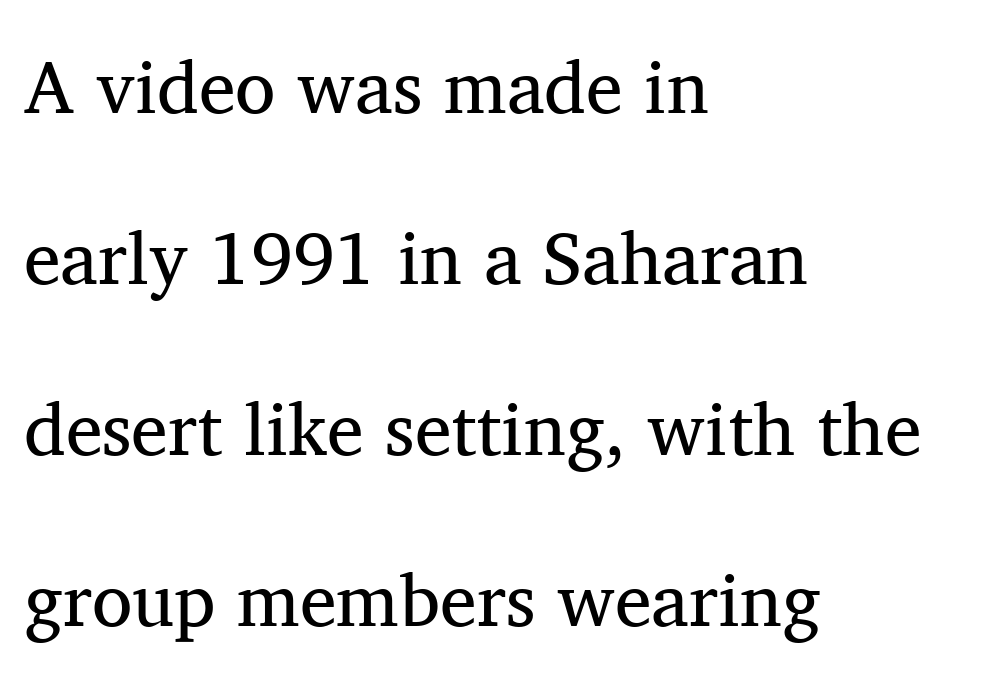
Q: Is the text bold? A: No.
Q: Is the text italic (slanted)? A: No, it is upright.
Q: Is the typeface a serif or a sans-serif typeface? A: Serif.
Q: Is the text underlined? A: No.
Q: How is the paragraph aligned? A: Left-aligned.
Q: Is the spacing between letters normal or unusually wide? A: Normal.
Q: Is the spacing between lines tight, normal or loose? A: Loose.
Q: Width (condensed, normal, or wide)? A: Normal.
Q: Stroke contrast? A: Medium.
Q: x-height? A: Medium.
Q: Monospaced? A: No.
